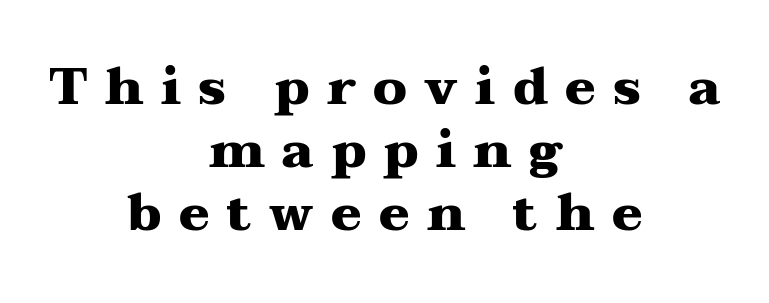
{"serif": "yes", "italic": "no", "bold": "yes", "weight": "heavy", "width": "wide", "stroke_contrast": "medium", "x_height": "medium", "monospaced": "no", "underline": "no", "align": "center", "line_spacing_ratio": 1.24, "letter_spacing": "wide", "letter_spacing_em": 0.34, "glyph_px": 51}
